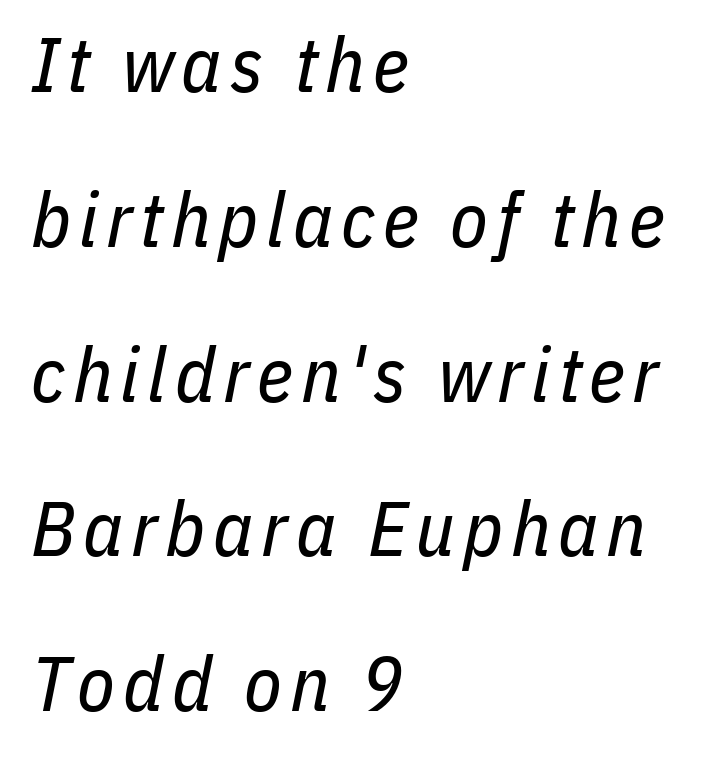
The axis of the letterforms is tilted away from vertical. Nobody drew a line under any word here. Leading is clearly above the norm, producing a sparse column. The typesetter chose a ragged-right arrangement here. Is the type heavy? It reads as light-to-regular instead.
